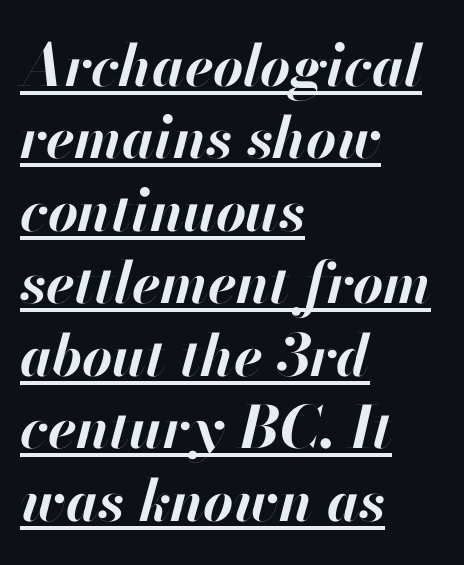
The image shows 58 px bold type, italic (leaning right); set left-aligned, normal line spacing (1.25x), normal letter spacing, underlined; high stroke contrast and a small x-height.
